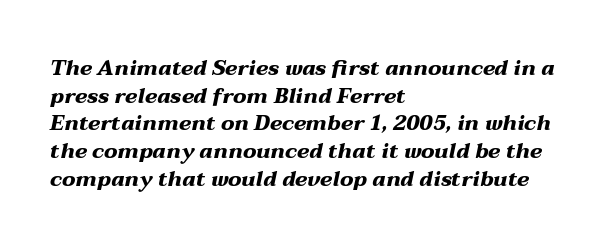
The image shows 21 px bold type, italic (leaning right); set left-aligned, normal line spacing (1.32x), normal letter spacing, not underlined.
